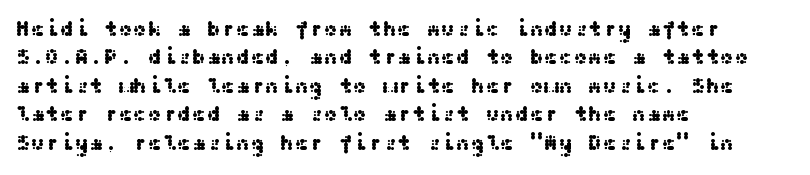
{"italic": "no", "underline": "no", "align": "left", "line_spacing": "normal", "line_spacing_ratio": 1.29, "letter_spacing": "normal", "letter_spacing_em": 0.0, "glyph_px": 22}
